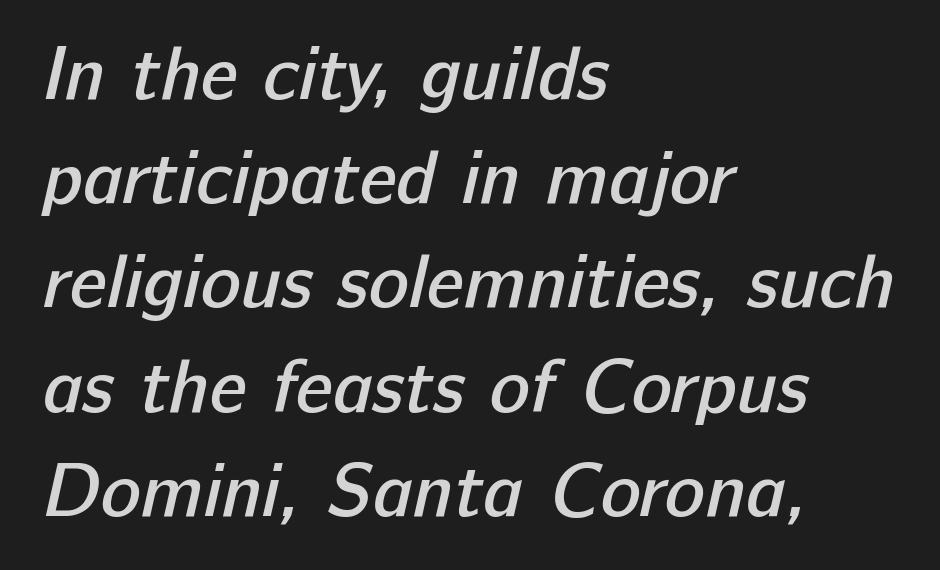
Q: Is the text bold? A: Semi-bold.
Q: Is the typeface a serif or a sans-serif typeface? A: Sans-serif.
Q: Is the text underlined? A: No.
Q: How is the paragraph aligned? A: Left-aligned.
Q: Is the spacing between letters normal or unusually wide? A: Normal.
Q: Is the spacing between lines tight, normal or loose? A: Normal.
Q: Width (condensed, normal, or wide)? A: Normal.
Q: Stroke contrast? A: Low.
Q: x-height? A: Medium.
Q: Monospaced? A: No.
